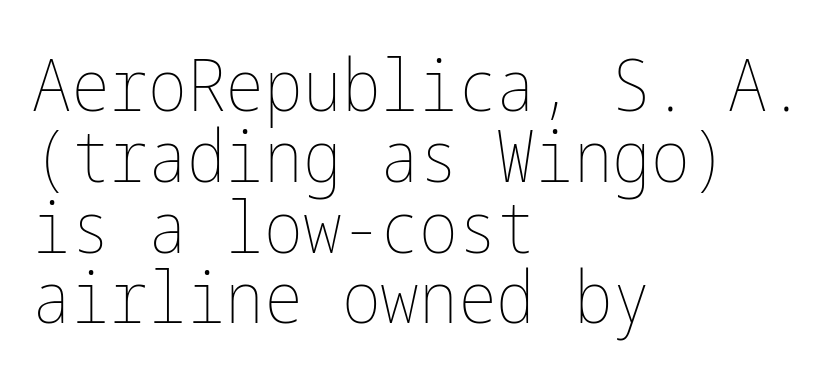
The image shows 73 px thin, condensed type, upright; set left-aligned, tight line spacing (0.97x), normal letter spacing, not underlined; low stroke contrast and a medium x-height.
